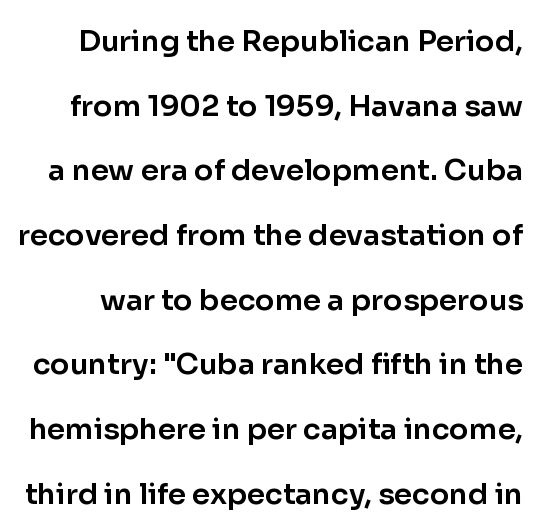
The space between consecutive lines is lavish. Character widths vary here, with narrow letters taking less room than wide ones. The designer went with a sans here, leaving each stem footless. Nobody drew a line under any word here. These lines were composed using upright roman letters.
